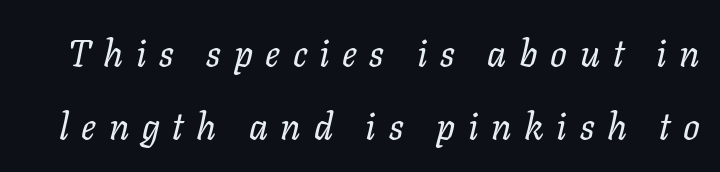
The image shows 37 px regular-weight type, italic (leaning right); set loose line spacing (1.97x), unusually wide letter spacing (+0.34 em), not underlined; low stroke contrast and a medium x-height.
